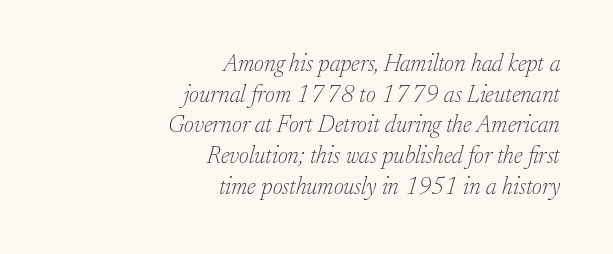
The space beneath each line is pristine and unruled. A light-to-regular cut is what we see here. Every row of glyphs terminates at an identical x-position on the right. It's the slanting kind of type. The block of text has a typical density, with ordinary space between rows.
